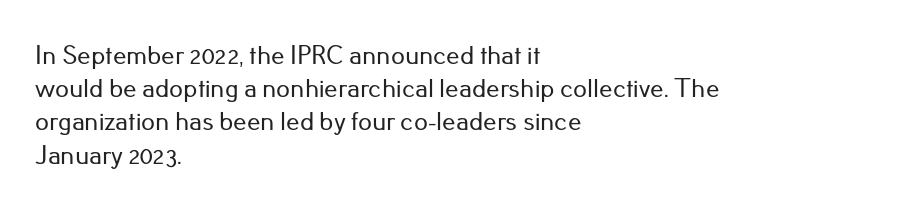
Every row of glyphs begins at an identical x-position on the left. These lines were composed using upright roman letters. Standard letterfit; no display-style spreading of the glyphs. The glyphs are unaccompanied by any horizontal stroke below them.
